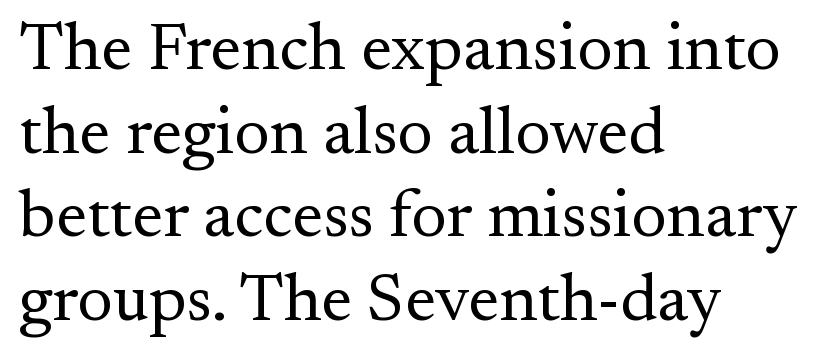
Classification — serif. The passage shown stacks its lines at a standard gap. The font's upright variant was chosen for this text. Letters have the restrained weight of plain body copy at most.
